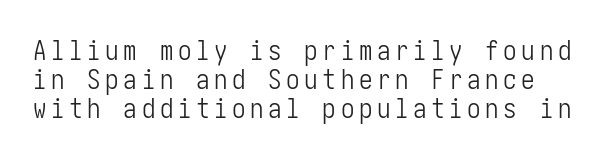
{"italic": "no", "bold": "no", "underline": "no", "line_spacing": "tight", "line_spacing_ratio": 1.08, "glyph_px": 27}
